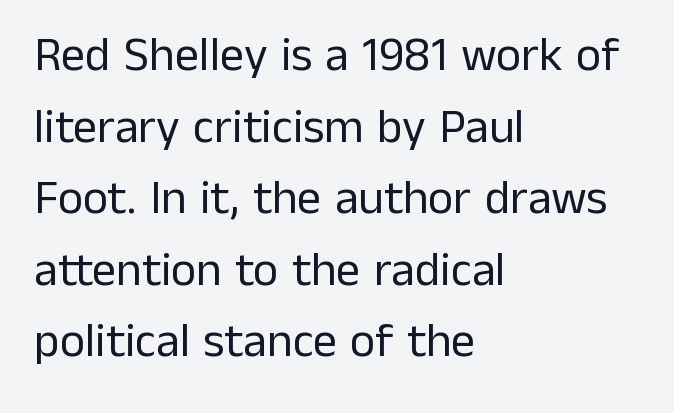
A sans-serif font was chosen for this passage. Does the copy run flush right? No — it runs flush left. Regular leading. The area under the type is left untouched. Words appear dense and cohesive because spacing is normal. Posture: vertical.
